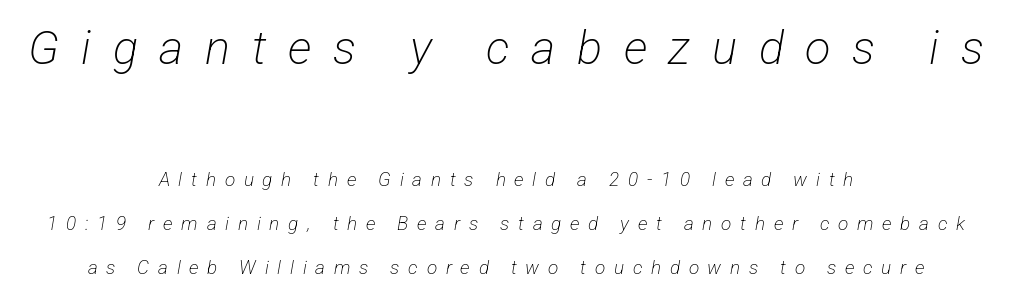
{"serif": "no", "bold": "no", "weight": "light", "width": "condensed", "stroke_contrast": "low", "x_height": "medium", "monospaced": "no", "underline": "no", "align": "center", "line_spacing": "loose", "line_spacing_ratio": 2.34, "letter_spacing": "wide", "letter_spacing_em": 0.46, "larger_block": "first", "size_ratio": 2.47, "glyph_px": 47}
